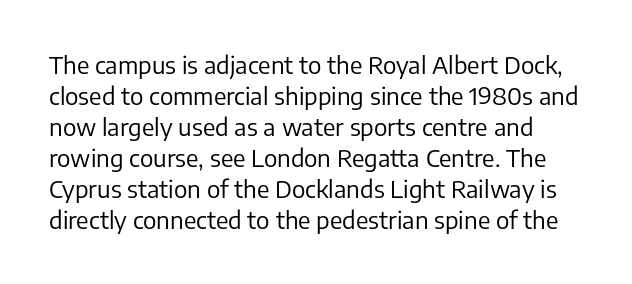
Q: Is the text bold? A: No.
Q: Is the text italic (slanted)? A: No, it is upright.
Q: Is the text underlined? A: No.
Q: Is the spacing between letters normal or unusually wide? A: Normal.
Q: Is the spacing between lines tight, normal or loose? A: Normal.
